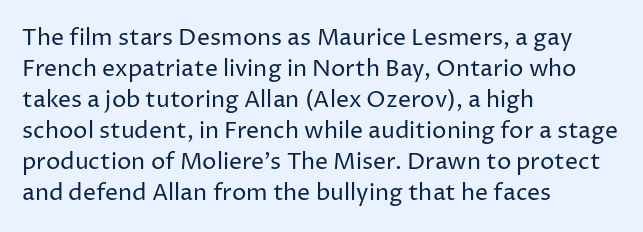
{"italic": "no", "bold": "no", "underline": "no", "align": "left", "line_spacing": "normal", "line_spacing_ratio": 1.35, "letter_spacing": "normal", "letter_spacing_em": 0.0, "glyph_px": 23}
